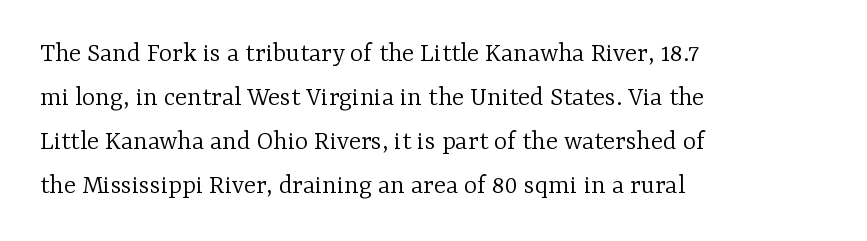
{"serif": "yes", "italic": "no", "bold": "no", "weight": "light", "width": "normal", "stroke_contrast": "low", "x_height": "medium", "monospaced": "no", "underline": "no", "align": "left", "line_spacing": "normal", "line_spacing_ratio": 1.57, "letter_spacing": "normal", "letter_spacing_em": 0.0, "glyph_px": 28}
